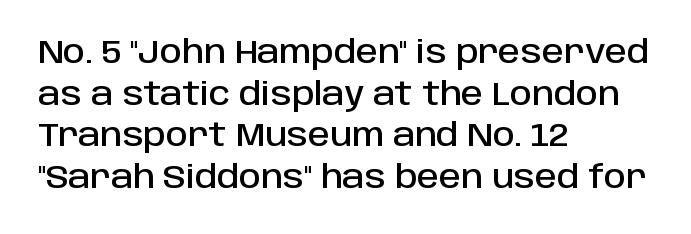
Leading: standard. The rag falls on the right side of this text block. Looks like regular typesetting: each glyph gets only the width it needs. The passage shown has conventional tracking throughout. Glance below the letters and you will spot only blank space.
